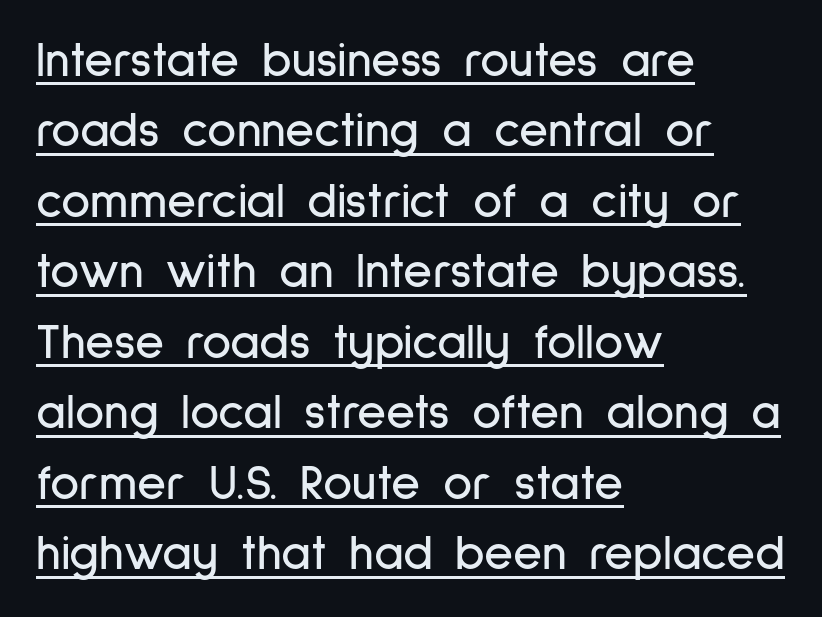
Q: Is the text italic (slanted)? A: No, it is upright.
Q: Is the typeface a serif or a sans-serif typeface? A: Sans-serif.
Q: Is the text underlined? A: Yes.
Q: How is the paragraph aligned? A: Left-aligned.
Q: Is the spacing between letters normal or unusually wide? A: Normal.
Q: Is the spacing between lines tight, normal or loose? A: Normal.
Q: Width (condensed, normal, or wide)? A: Condensed.
Q: Stroke contrast? A: Low.
Q: x-height? A: Medium.
Q: Monospaced? A: No.
